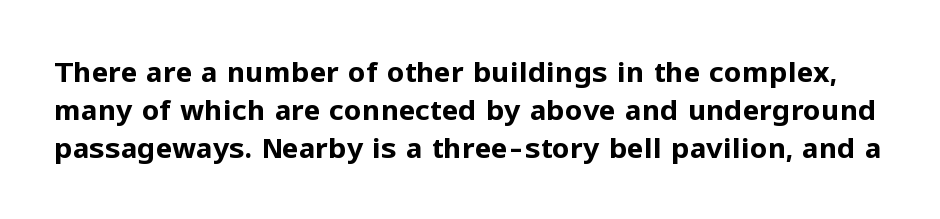
{"serif": "no", "italic": "no", "bold": "yes", "weight": "bold", "width": "normal", "stroke_contrast": "low", "x_height": "medium", "monospaced": "no", "underline": "no", "line_spacing": "normal", "line_spacing_ratio": 1.36, "letter_spacing": "normal", "letter_spacing_em": 0.0, "glyph_px": 28}
